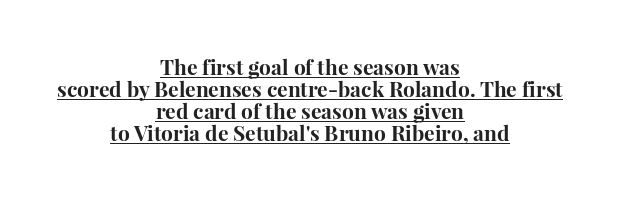
The image shows 21 px bold type, upright; set centered, tight line spacing (1.04x), normal letter spacing, underlined.
